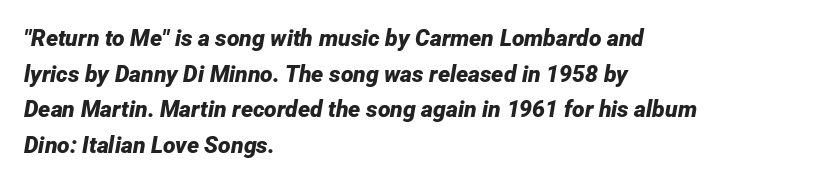
Tracking value appears to be zero — textbook default spacing. Casual observation: everything's shoved over to the left. In terms of leading, this rendering sits right in the middle. An italicized treatment has been applied to the whole sample.
